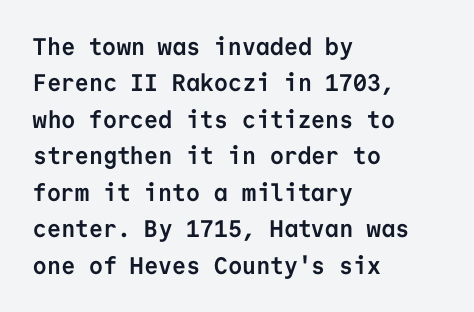
Q: Is the text bold? A: Yes.
Q: Is the text italic (slanted)? A: No, it is upright.
Q: Is the text underlined? A: No.
Q: How is the paragraph aligned? A: Left-aligned.
Q: Is the spacing between letters normal or unusually wide? A: Normal.
Q: Is the spacing between lines tight, normal or loose? A: Normal.
